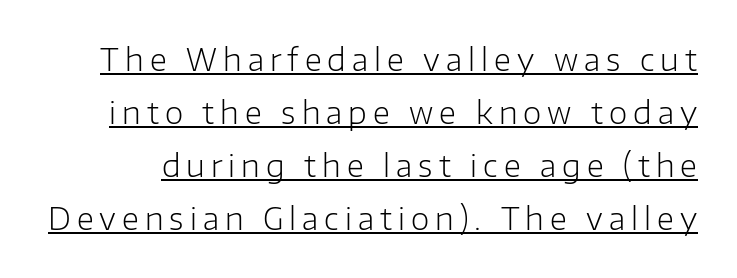
{"serif": "no", "italic": "no", "bold": "no", "weight": "light", "width": "normal", "stroke_contrast": "low", "x_height": "medium", "monospaced": "no", "underline": "yes", "line_spacing_ratio": 1.77, "letter_spacing": "wide", "letter_spacing_em": 0.2, "glyph_px": 30}
